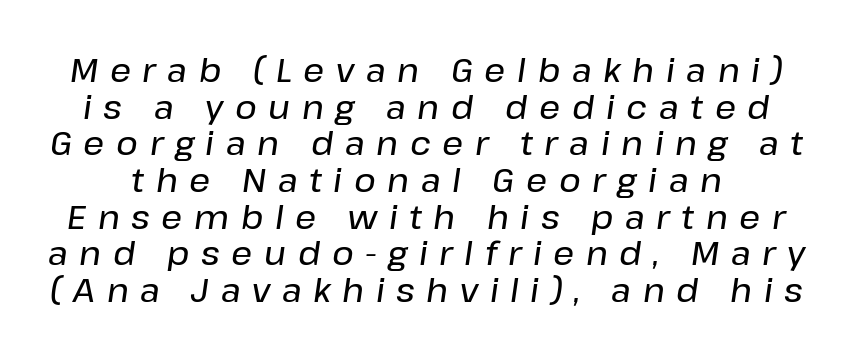
You could not count columns in this text — the font is proportionally spaced. The leading is snug, giving the passage a crowded texture. A clean baseline with only descenders dipping below it. Between one letter and the next there's a generous, obvious gap. The specimen reads as italic at a glance.
